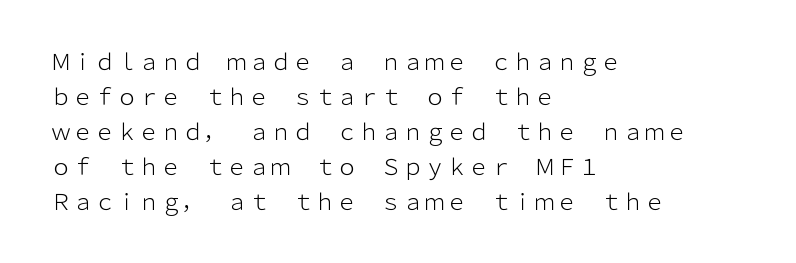
Q: Is the text bold? A: No.
Q: Is the text italic (slanted)? A: No, it is upright.
Q: Is the text underlined? A: No.
Q: How is the paragraph aligned? A: Left-aligned.
Q: Is the spacing between letters normal or unusually wide? A: Normal.
Q: Is the spacing between lines tight, normal or loose? A: Normal.
